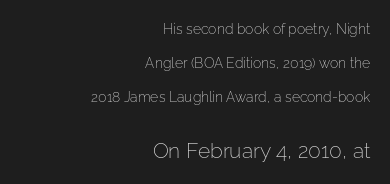
Q: Is the text bold? A: No.
Q: Is the text italic (slanted)? A: No, it is upright.
Q: Is the text underlined? A: No.
Q: How is the paragraph aligned? A: Right-aligned.
Q: Is the spacing between letters normal or unusually wide? A: Normal.
Q: Is the spacing between lines tight, normal or loose? A: Loose.
Q: Which block of text is set in a larger size, the first (top) or the second (bottom)? A: The second (bottom) one.
